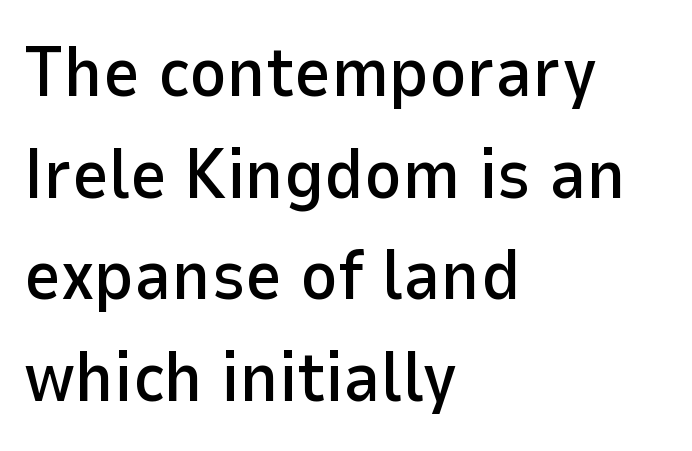
{"serif": "no", "italic": "no", "width": "normal", "stroke_contrast": "low", "x_height": "medium", "monospaced": "no", "underline": "no", "align": "left", "line_spacing": "normal", "line_spacing_ratio": 1.43, "letter_spacing": "normal", "letter_spacing_em": 0.0, "glyph_px": 71}
